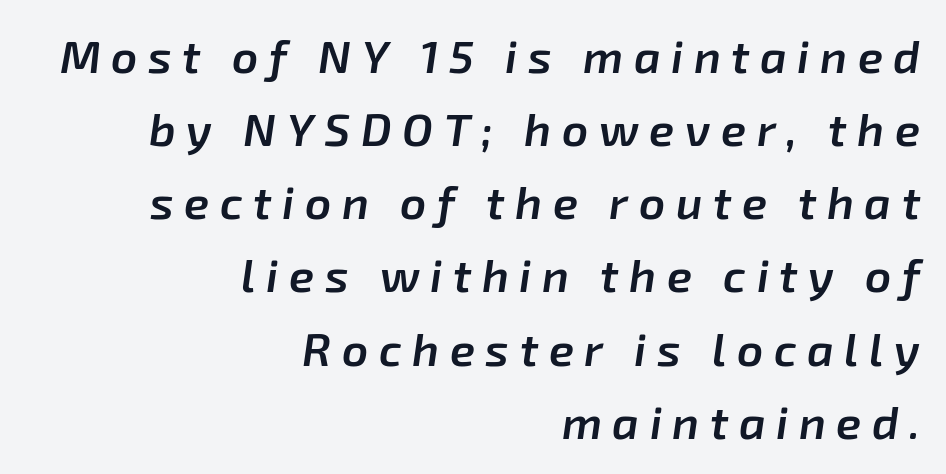
The image shows 46 px semibold type, italic (leaning right); set right-aligned, normal line spacing (1.59x), unusually wide letter spacing (+0.23 em), not underlined; low stroke contrast and a medium x-height.
